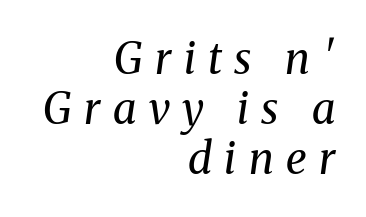
Q: Is the text bold? A: No.
Q: Is the text italic (slanted)? A: Yes, it leans right by about 8 degrees.
Q: Is the typeface a serif or a sans-serif typeface? A: Serif.
Q: Is the text underlined? A: No.
Q: How is the paragraph aligned? A: Right-aligned.
Q: Is the spacing between letters normal or unusually wide? A: Unusually wide.
Q: Width (condensed, normal, or wide)? A: Normal.
Q: Stroke contrast? A: Medium.
Q: x-height? A: Medium.
Q: Monospaced? A: No.
